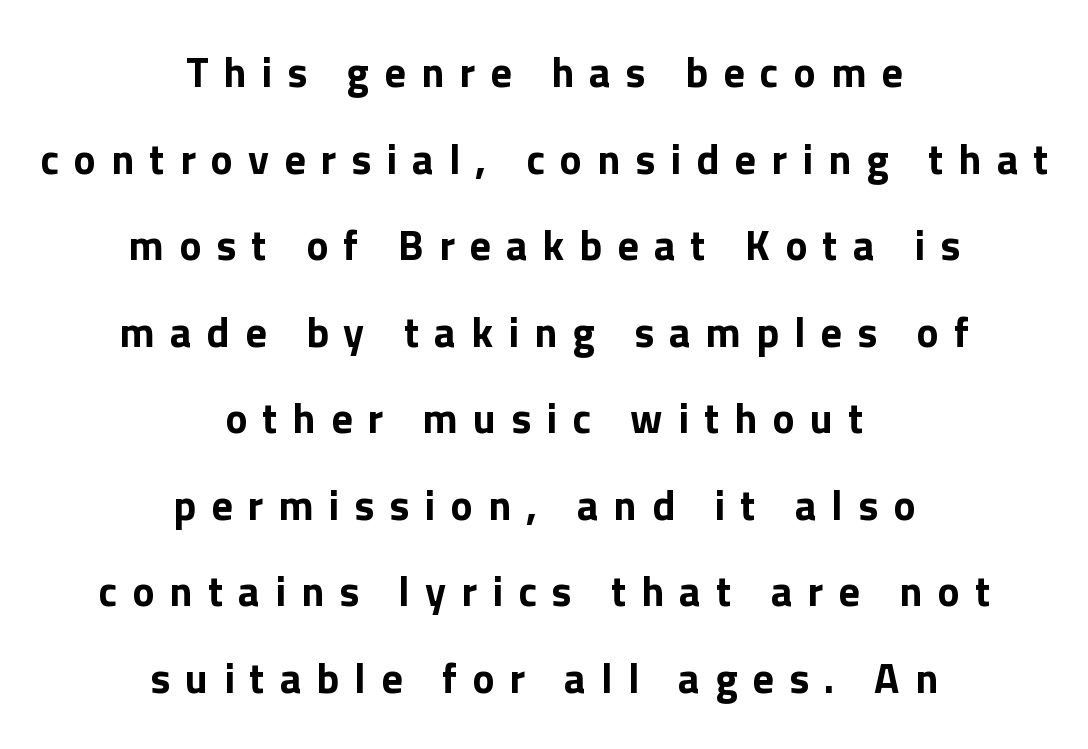
The image shows 42 px bold sans-serif type, upright; set centered, loose line spacing (2.06x), unusually wide letter spacing (+0.36 em), not underlined; a medium x-height.
